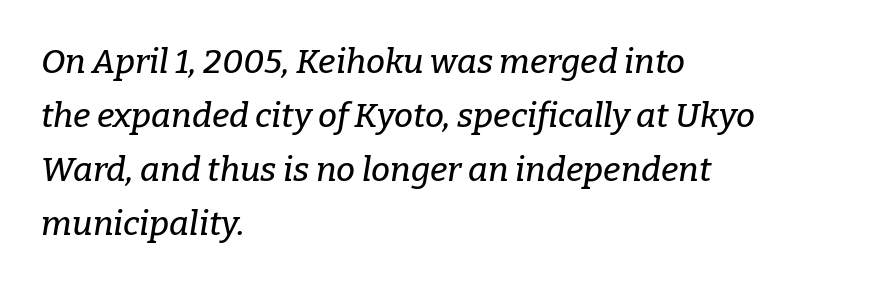
The image shows 34 px serif type, italic (leaning right); set left-aligned, normal line spacing (1.59x), normal letter spacing, not underlined; low stroke contrast and a medium x-height.
